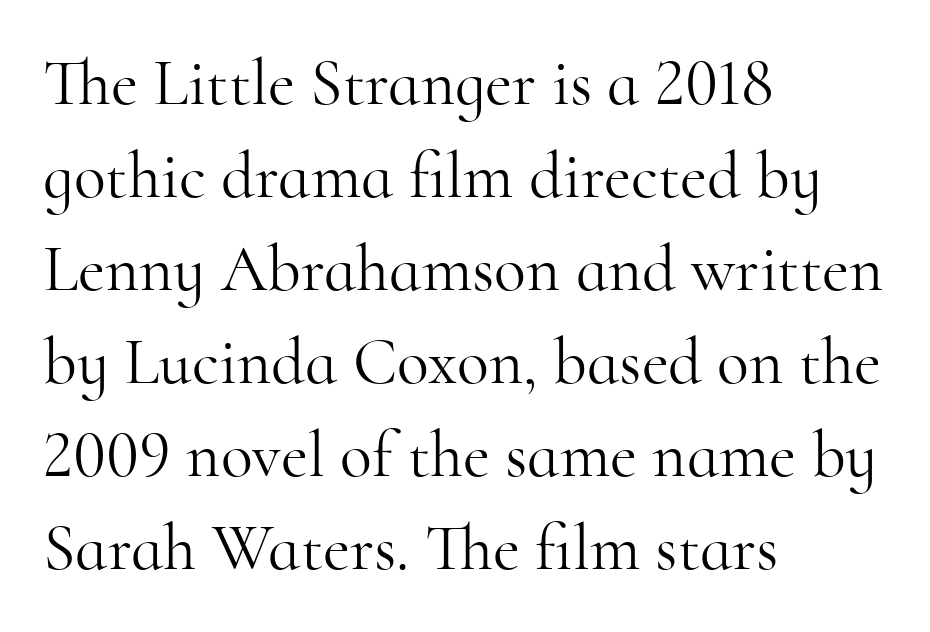
{"serif": "yes", "italic": "no", "bold": "no", "weight": "light", "width": "normal", "stroke_contrast": "high", "x_height": "small", "monospaced": "no", "underline": "no", "align": "left", "line_spacing": "normal", "line_spacing_ratio": 1.41, "letter_spacing": "normal", "letter_spacing_em": 0.0, "glyph_px": 66}
